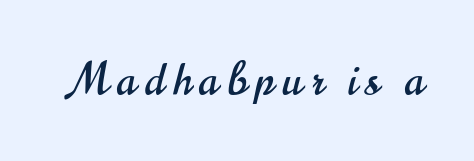
The image shows 43 px condensed sans-serif type; set not underlined; high stroke contrast and a small x-height.
